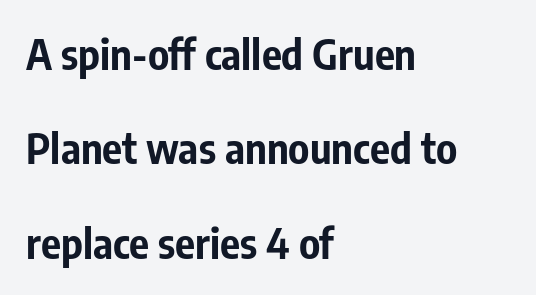
{"serif": "no", "italic": "no", "bold": "yes", "weight": "bold", "width": "condensed", "stroke_contrast": "low", "x_height": "medium", "monospaced": "no", "underline": "no", "align": "left", "line_spacing": "loose", "line_spacing_ratio": 2.25, "letter_spacing": "normal", "letter_spacing_em": 0.0, "glyph_px": 42}
